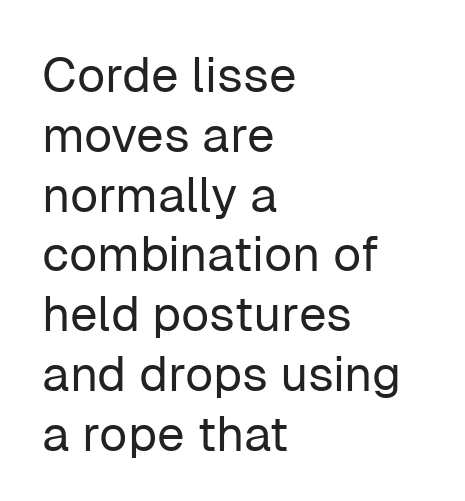
{"serif": "no", "italic": "no", "bold": "no", "weight": "regular", "width": "normal", "stroke_contrast": "low", "x_height": "medium", "monospaced": "no", "underline": "no", "align": "left", "line_spacing_ratio": 1.22, "letter_spacing": "normal", "letter_spacing_em": 0.0, "glyph_px": 49}
